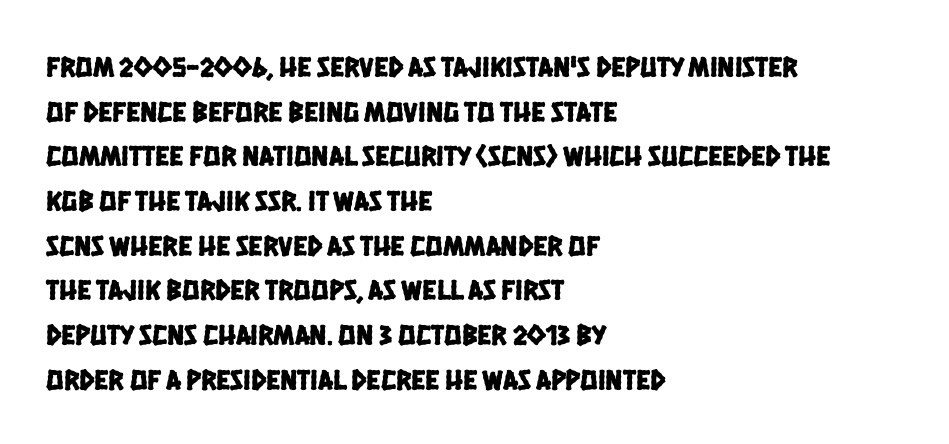
Check the space under the baseline: it is left empty. Note the varied advance widths — an 'i' is clearly narrower than an 'm'. Classification — sans serif. The letters sit at their default tracking, neither squeezed nor spread. If you drew a ruler down the left edge, every line would touch it.
